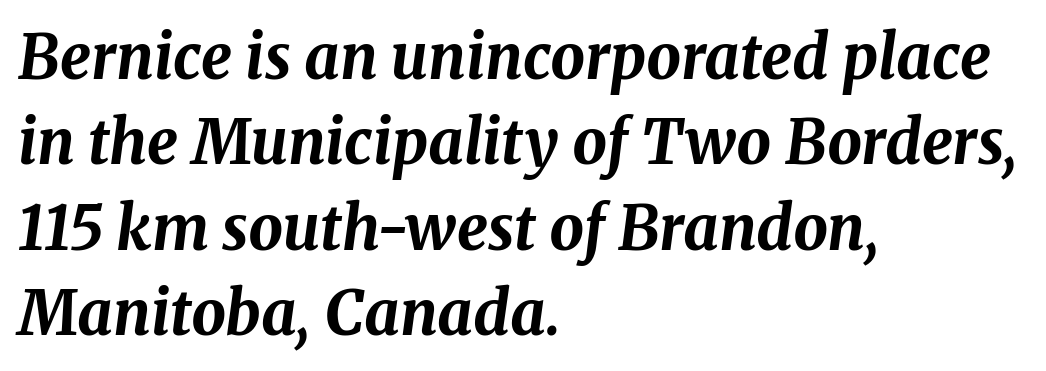
{"italic": "yes", "lean": "right", "slant_degrees": 8, "bold": "yes", "weight": "bold", "width": "normal", "stroke_contrast": "medium", "x_height": "medium", "monospaced": "no", "underline": "no", "align": "left", "line_spacing": "normal", "line_spacing_ratio": 1.4, "letter_spacing": "normal", "letter_spacing_em": 0.0, "glyph_px": 61}
